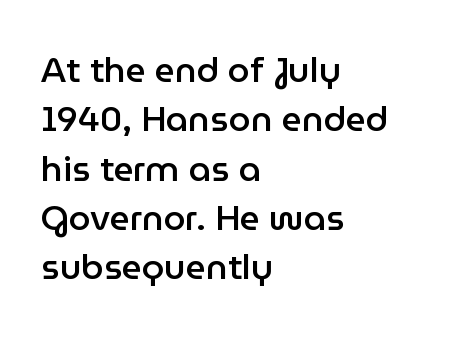
{"serif": "no", "italic": "no", "bold": "semi", "weight": "semibold", "width": "normal", "stroke_contrast": "low", "x_height": "medium", "monospaced": "no", "underline": "no", "align": "left", "line_spacing": "normal", "line_spacing_ratio": 1.41, "letter_spacing": "normal", "letter_spacing_em": 0.0, "glyph_px": 35}
